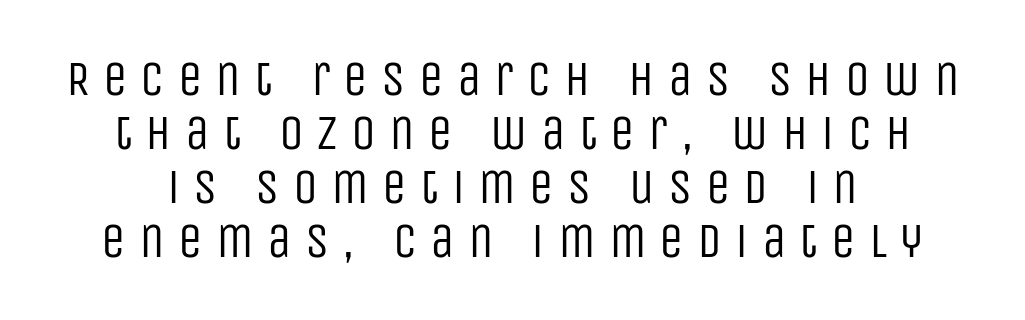
The image shows 49 px regular-weight, condensed sans-serif type, upright; set tight line spacing (1.1x), unusually wide letter spacing (+0.27 em), not underlined; low stroke contrast and a large x-height.
